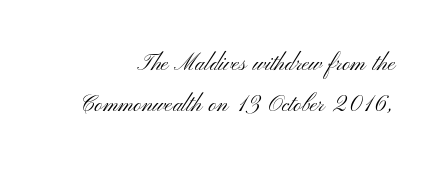
Tracking value appears to be zero — textbook default spacing. The words here are not underlined. The font is comparable to plain body text, perhaps lighter. Leftover space on each line is placed entirely before the opening word.
